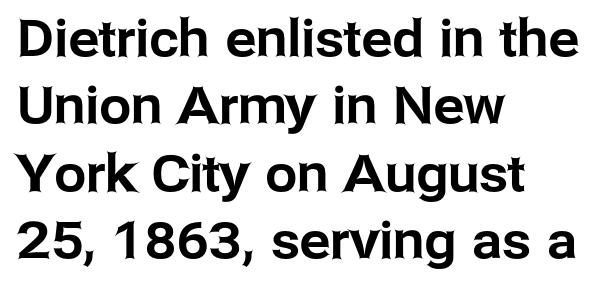
{"serif": "no", "italic": "no", "width": "normal", "stroke_contrast": "low", "x_height": "medium", "monospaced": "no", "underline": "no", "align": "left", "line_spacing": "normal", "line_spacing_ratio": 1.32, "letter_spacing": "normal", "letter_spacing_em": 0.0, "glyph_px": 51}
